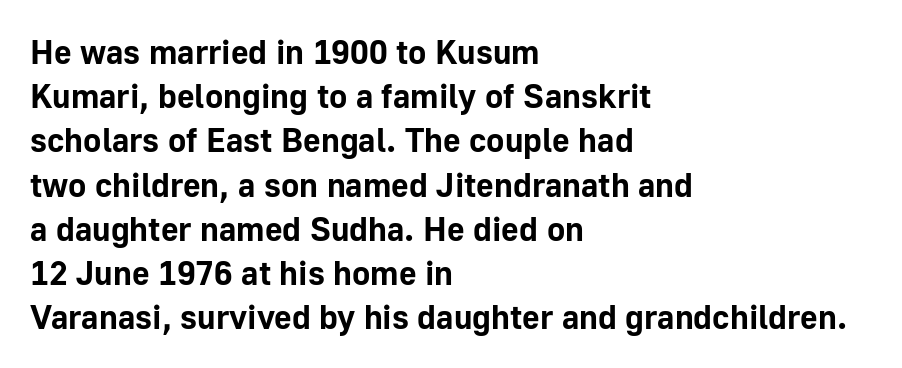
Q: Is the text bold? A: Yes.
Q: Is the text italic (slanted)? A: No, it is upright.
Q: Is the typeface a serif or a sans-serif typeface? A: Sans-serif.
Q: Is the text underlined? A: No.
Q: How is the paragraph aligned? A: Left-aligned.
Q: Is the spacing between letters normal or unusually wide? A: Normal.
Q: Is the spacing between lines tight, normal or loose? A: Normal.
Q: Width (condensed, normal, or wide)? A: Normal.
Q: Stroke contrast? A: Low.
Q: x-height? A: Medium.
Q: Monospaced? A: No.
